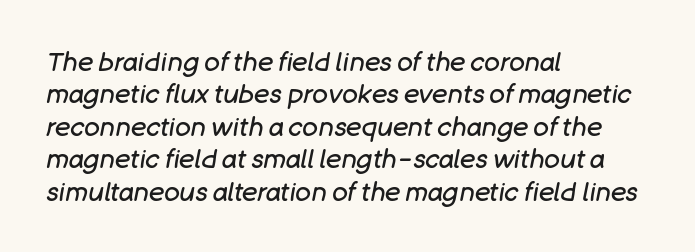
Q: Is the text bold? A: No.
Q: Is the text italic (slanted)? A: Yes, it leans right by about 11 degrees.
Q: Is the text underlined? A: No.
Q: How is the paragraph aligned? A: Left-aligned.
Q: Is the spacing between letters normal or unusually wide? A: Normal.
Q: Is the spacing between lines tight, normal or loose? A: Normal.
